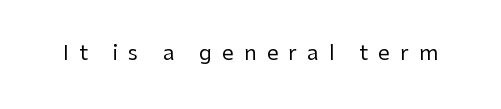
Caption: expanded tracking, letters set apart. Weight class: somewhere from thin through regular. A bare baseline throughout the passage. Designer's note — italics off, roman on.
